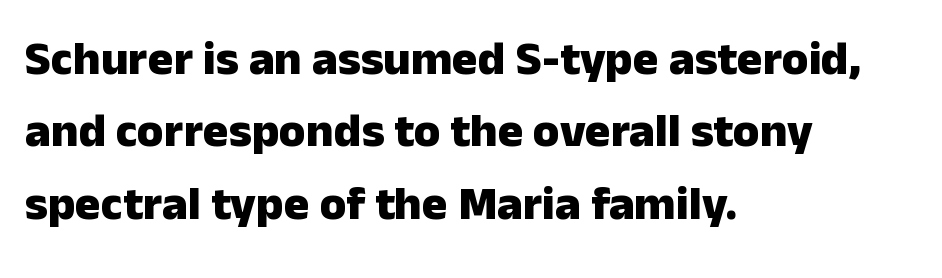
The image shows 48 px heavy sans-serif type, upright; set left-aligned, normal line spacing (1.51x), normal letter spacing, not underlined; low stroke contrast and a medium x-height.
